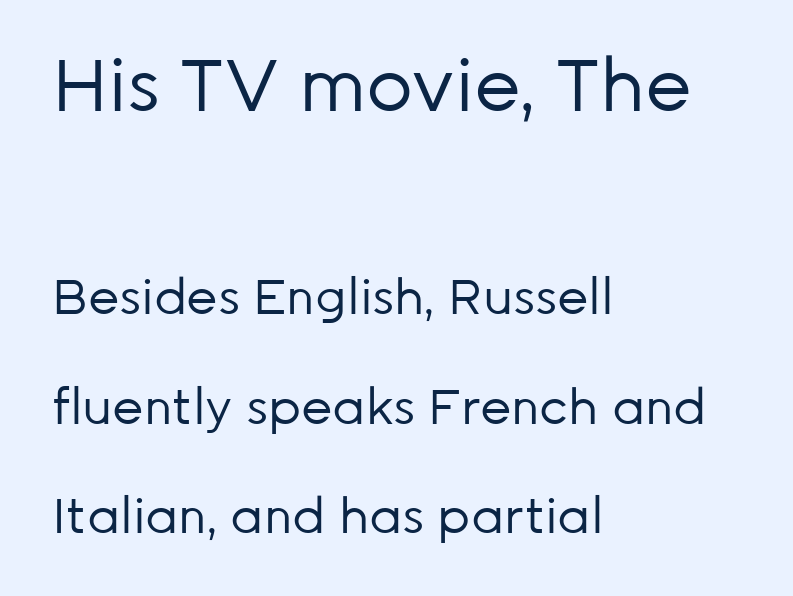
The letters stand straight up with perfectly vertical stems. Stroke terminals: plain, sans-serif. Words float on clear page, feet unadorned. The letterforms sit at book weight or below. Horizontally, the lines are justified to the leading edge only.
